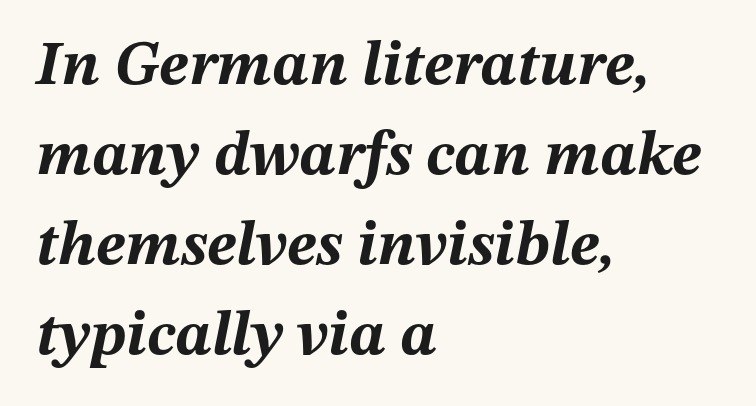
{"italic": "yes", "lean": "right", "slant_degrees": 12, "bold": "yes", "weight": "bold", "width": "normal", "stroke_contrast": "medium", "x_height": "medium", "monospaced": "no", "underline": "no", "align": "left", "line_spacing": "normal", "line_spacing_ratio": 1.43, "letter_spacing": "normal", "letter_spacing_em": 0.0, "glyph_px": 63}
